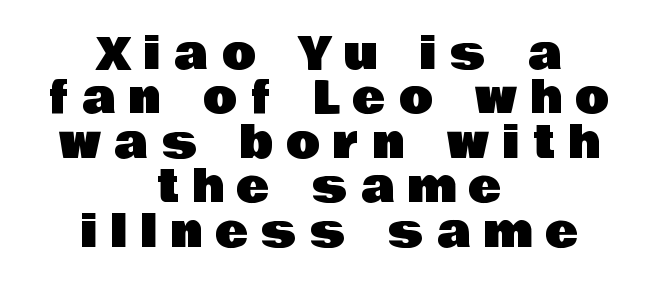
{"serif": "no", "italic": "no", "width": "normal", "stroke_contrast": "low", "x_height": "large", "monospaced": "no", "underline": "no", "align": "center", "line_spacing": "tight", "line_spacing_ratio": 1.01, "letter_spacing": "wide", "letter_spacing_em": 0.31, "glyph_px": 44}
